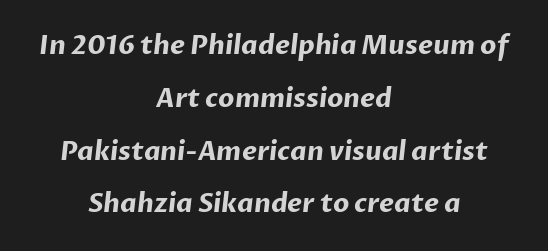
The rendering keeps characters at their native spacing. Vertically, the passage feels expansive, rows floating well apart. The passage shown is emphatically bold. The passage is arranged like a title page — every line centered. The strip under each line holds only bare page.
